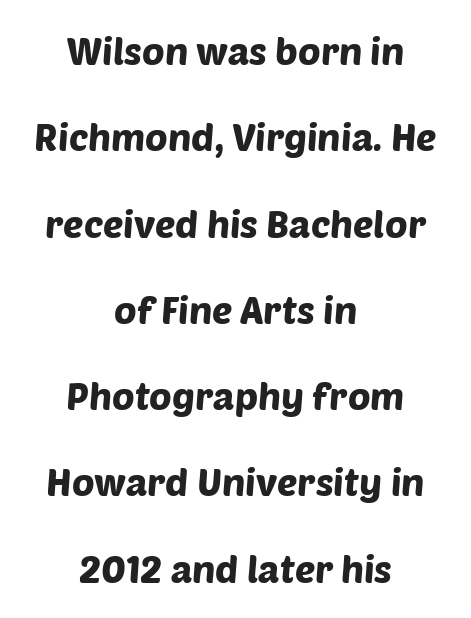
{"serif": "no", "width": "normal", "stroke_contrast": "low", "x_height": "large", "monospaced": "no", "underline": "no", "align": "center", "line_spacing": "loose", "line_spacing_ratio": 2.27, "letter_spacing": "normal", "letter_spacing_em": 0.0, "glyph_px": 38}
